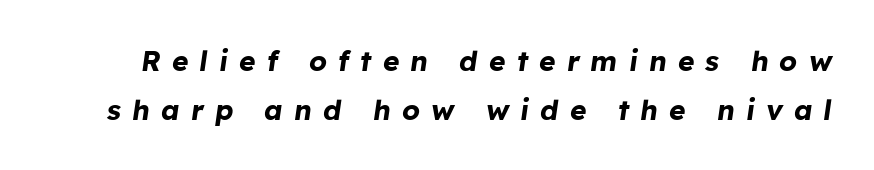
Q: Is the text bold? A: Yes.
Q: Is the text italic (slanted)? A: Yes, it leans right by about 8 degrees.
Q: Is the text underlined? A: No.
Q: Is the spacing between letters normal or unusually wide? A: Unusually wide.
Q: Width (condensed, normal, or wide)? A: Normal.
Q: Stroke contrast? A: Low.
Q: x-height? A: Medium.
Q: Monospaced? A: No.
